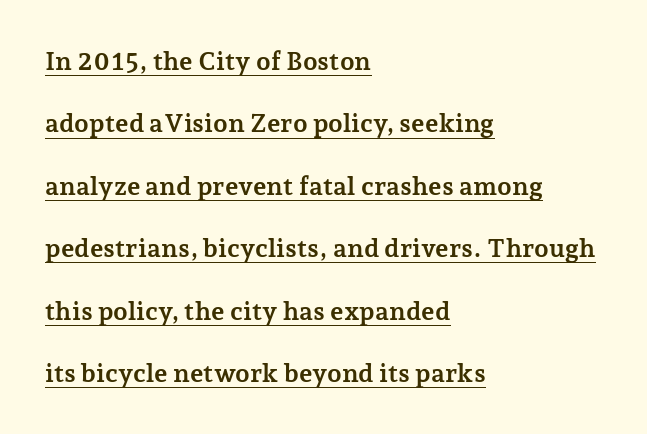
{"italic": "no", "bold": "yes", "underline": "yes", "align": "left", "line_spacing": "loose", "line_spacing_ratio": 2.4, "letter_spacing": "normal", "letter_spacing_em": 0.0, "glyph_px": 26}
